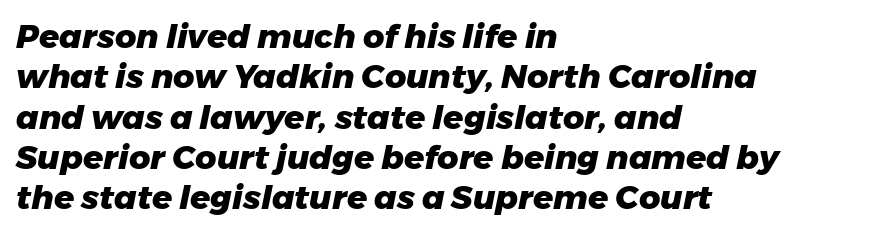
Stroke thickness is high; the sample reads as a true bold. Think of a printed novel: that variable character pitch is what you see here. If you drew a line through each stem, it would be angled. These lines keep a tight, regular rhythm from letter to letter. The text block is weighted toward the left margin, trailing off unevenly rightward.
